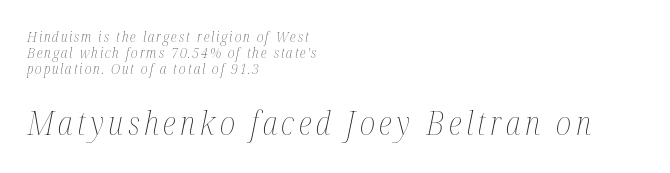
Q: Is the text bold? A: No.
Q: Is the text italic (slanted)? A: Yes, it leans right by about 12 degrees.
Q: Is the text underlined? A: No.
Q: How is the paragraph aligned? A: Left-aligned.
Q: Is the spacing between lines tight, normal or loose? A: Tight.
Q: Which block of text is set in a larger size, the first (top) or the second (bottom)? A: The second (bottom) one.
Q: Width (condensed, normal, or wide)? A: Condensed.
Q: Stroke contrast? A: Medium.
Q: x-height? A: Medium.
Q: Monospaced? A: No.
